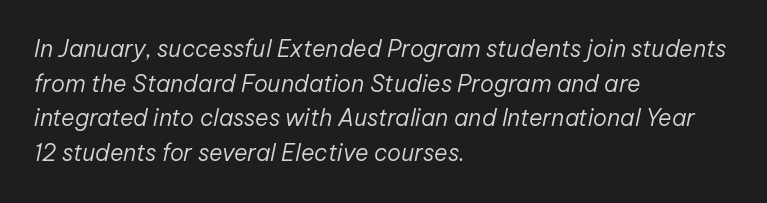
What stands out about the letter spacing? Nothing — it is the standard amount. The passage shown is not underscored anywhere. This sample keeps an unexceptional amount of space between lines. The text carries the slant typical of an italic or oblique font. Counters stay open thanks to moderate or lighter strokes. All the whitespace from short lines collects on the right.
